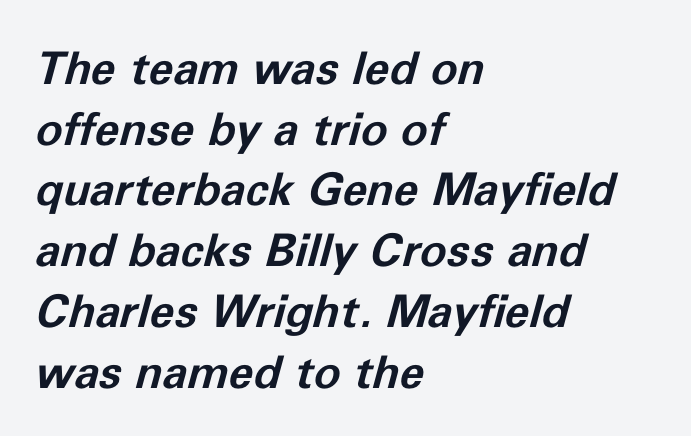
The image shows 45 px bold type, italic (leaning right); set left-aligned, normal line spacing (1.35x), normal letter spacing, not underlined; low stroke contrast and a medium x-height.
